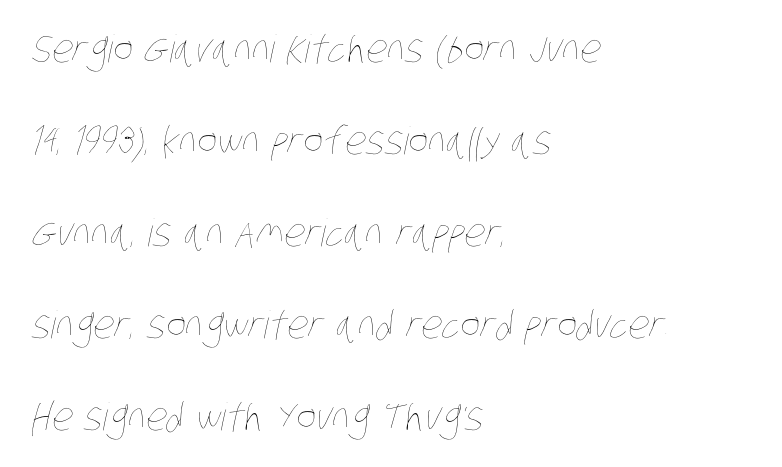
Q: Is the text bold? A: No.
Q: Is the text underlined? A: No.
Q: How is the paragraph aligned? A: Left-aligned.
Q: Is the spacing between letters normal or unusually wide? A: Normal.
Q: Is the spacing between lines tight, normal or loose? A: Loose.
Q: Width (condensed, normal, or wide)? A: Condensed.
Q: Stroke contrast? A: Low.
Q: x-height? A: Large.
Q: Monospaced? A: No.
